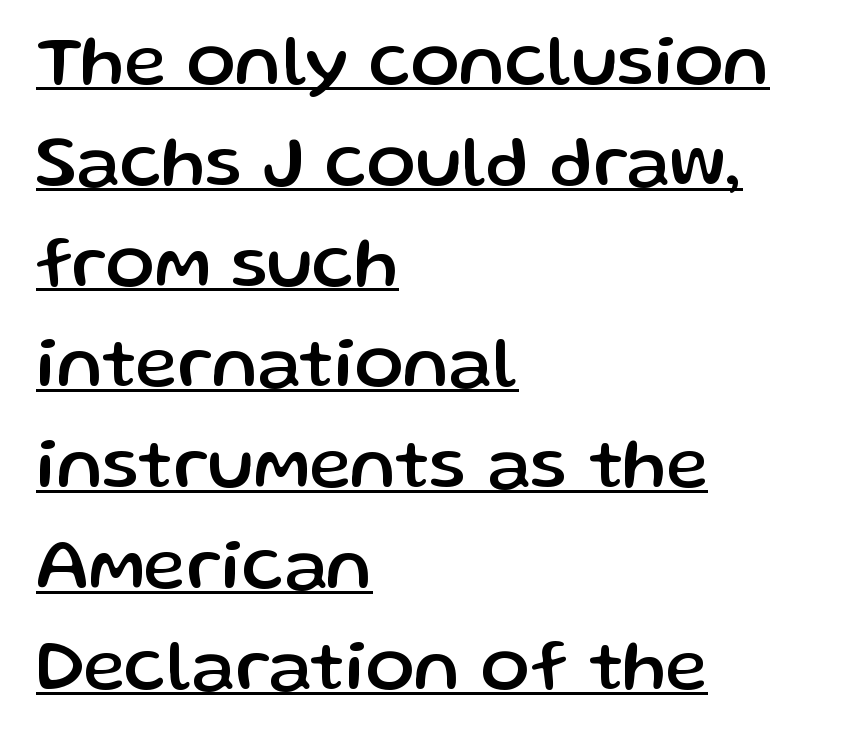
{"serif": "no", "italic": "no", "width": "normal", "stroke_contrast": "low", "x_height": "medium", "monospaced": "no", "underline": "yes", "align": "left", "line_spacing": "normal", "line_spacing_ratio": 1.4, "letter_spacing": "normal", "letter_spacing_em": 0.0, "glyph_px": 72}
